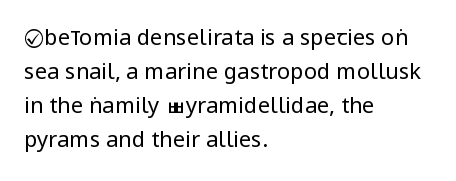
{"italic": "no", "bold": "no", "underline": "no", "align": "left", "line_spacing": "normal", "line_spacing_ratio": 1.55, "letter_spacing": "normal", "letter_spacing_em": 0.0, "glyph_px": 22}
